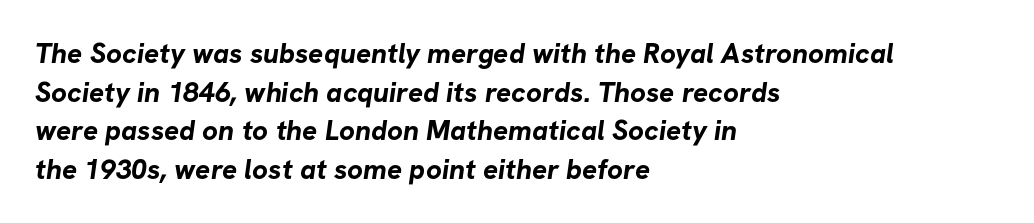
The image shows 28 px bold sans-serif type; set left-aligned, normal line spacing (1.38x), normal letter spacing, not underlined; low stroke contrast and a medium x-height.
